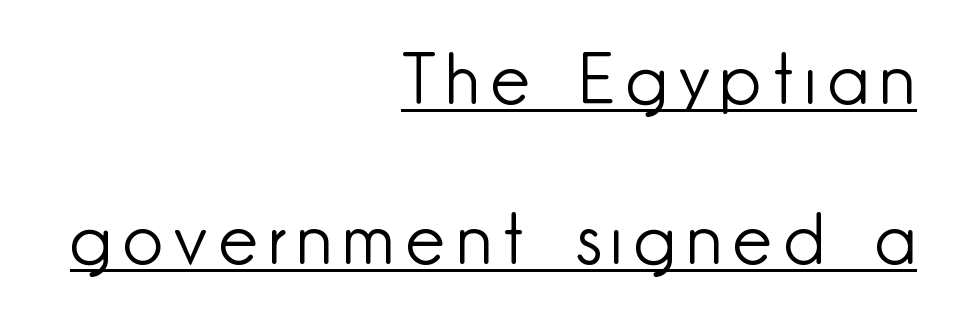
The image shows 70 px light sans-serif type, upright; set right-aligned, loose line spacing (2.29x), underlined; low stroke contrast and a small x-height.
